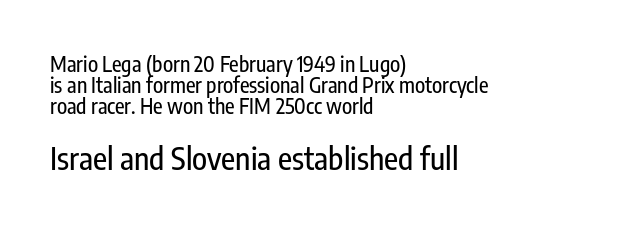
{"serif": "no", "italic": "no", "width": "condensed", "stroke_contrast": "low", "x_height": "medium", "monospaced": "no", "underline": "no", "align": "left", "line_spacing": "tight", "line_spacing_ratio": 1.0, "letter_spacing": "normal", "letter_spacing_em": 0.0, "larger_block": "second", "size_ratio": 1.48, "glyph_px": 31}
